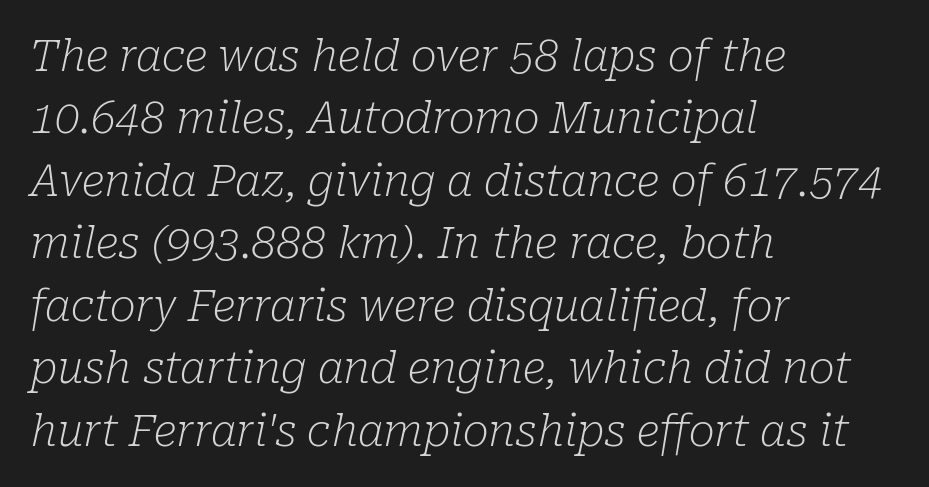
{"serif": "yes", "italic": "yes", "lean": "right", "slant_degrees": 10, "bold": "no", "weight": "light", "width": "normal", "stroke_contrast": "low", "x_height": "medium", "monospaced": "no", "underline": "no", "align": "left", "line_spacing": "normal", "line_spacing_ratio": 1.42, "letter_spacing": "normal", "letter_spacing_em": 0.0, "glyph_px": 44}
